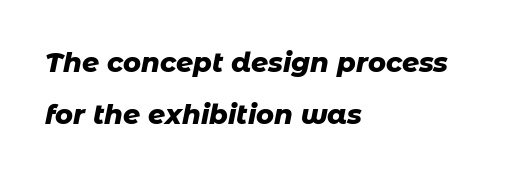
The image shows 27 px bold type, italic (leaning right); set left-aligned, loose line spacing (1.93x), normal letter spacing, not underlined.
